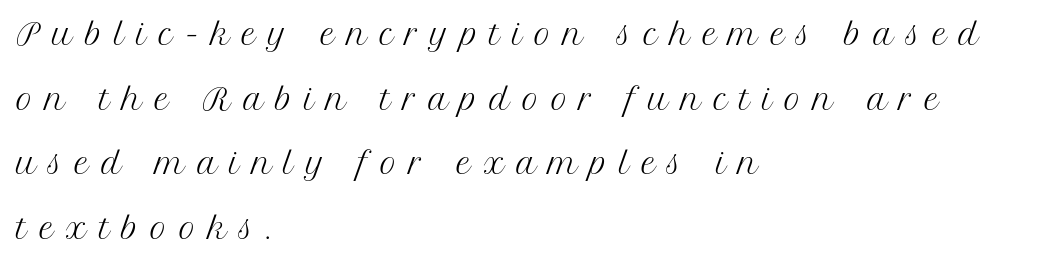
The image shows 28 px regular-weight type; set left-aligned, loose line spacing (2.31x), unusually wide letter spacing (+0.43 em), not underlined; medium stroke contrast and a medium x-height.
